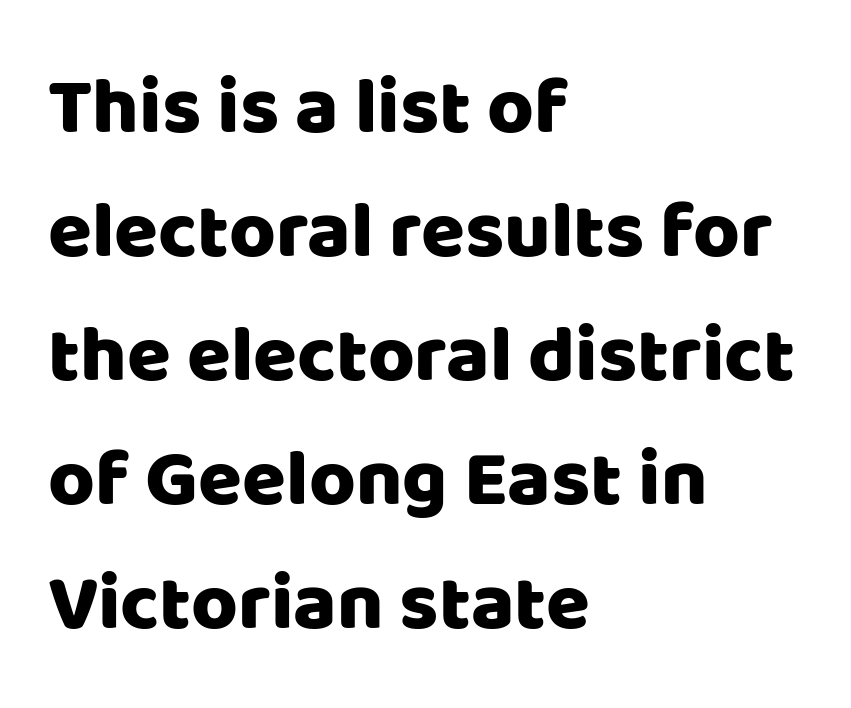
The image shows 80 px sans-serif type, upright; set left-aligned, normal line spacing (1.55x), normal letter spacing, not underlined; low stroke contrast and a large x-height.
